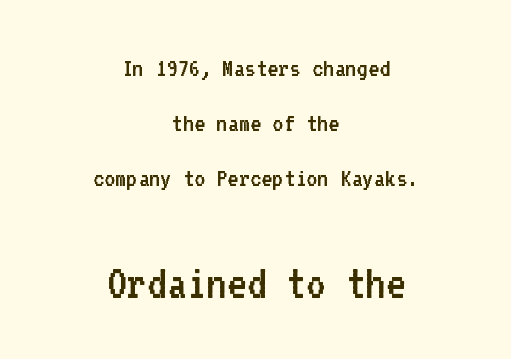
This rendering leaves character spacing at its baseline value. Larger block? The one below; the one above is distinctly smaller. Nothing heavy about these letters — not bold at all. Vertically, the passage feels expansive, rows floating well apart. Line starts and ends both wander, symmetrically. These lines are rendered in a fixed-pitch font.
